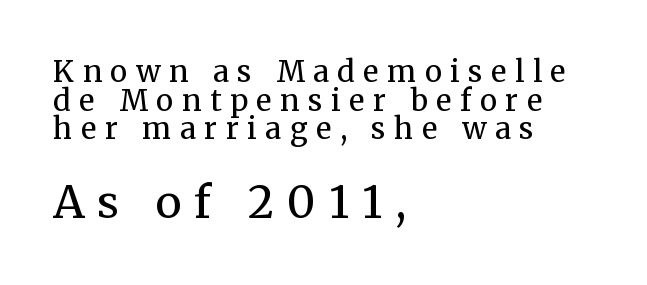
The image shows 44 px regular-weight serif type, upright; set left-aligned, tight line spacing (0.99x), unusually wide letter spacing (+0.3 em), not underlined; the second (bottom) block is 1.52x larger; medium stroke contrast and a medium x-height.
